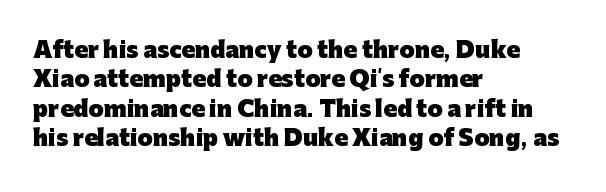
{"italic": "no", "bold": "yes", "underline": "no", "align": "left", "line_spacing": "normal", "line_spacing_ratio": 1.33, "letter_spacing": "normal", "letter_spacing_em": 0.0, "glyph_px": 22}
